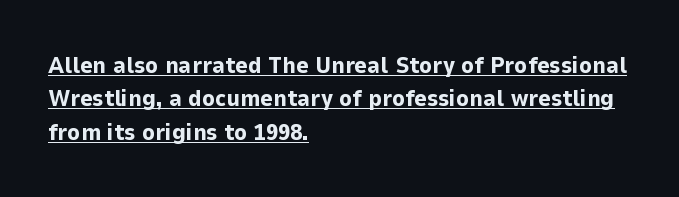
Unlike italic type, these characters show no tilt at all. Strokes here are thick enough to call this a true bold. Decoration check: the copy is underlined. The type is set solid horizontally, with unmodified tracking. Leftover space on each line is placed entirely after the last word. Compared with typical paragraphs, the rows here are spaced about the same.
